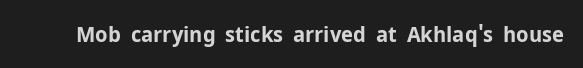
Q: Is the text bold? A: Yes.
Q: Is the text italic (slanted)? A: No, it is upright.
Q: Is the text underlined? A: No.
Q: Is the spacing between letters normal or unusually wide? A: Normal.
